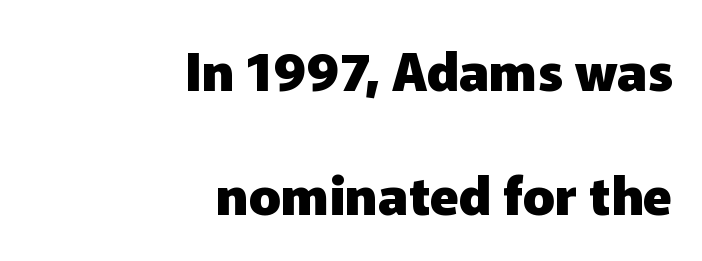
Italic? Not at all — the glyphs are vertical. Letters rest on an invisible, unmarked baseline. A sans-serif font was chosen for this passage. Plenty of ink on the page — the face is bold.
